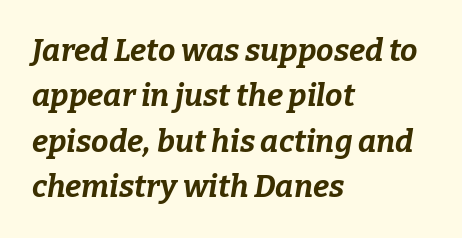
Q: Is the text bold? A: Yes.
Q: Is the text italic (slanted)? A: Yes, it leans right by about 9 degrees.
Q: Is the text underlined? A: No.
Q: How is the paragraph aligned? A: Left-aligned.
Q: Is the spacing between letters normal or unusually wide? A: Normal.
Q: Is the spacing between lines tight, normal or loose? A: Normal.
Q: Width (condensed, normal, or wide)? A: Normal.
Q: Stroke contrast? A: Low.
Q: x-height? A: Medium.
Q: Monospaced? A: No.
